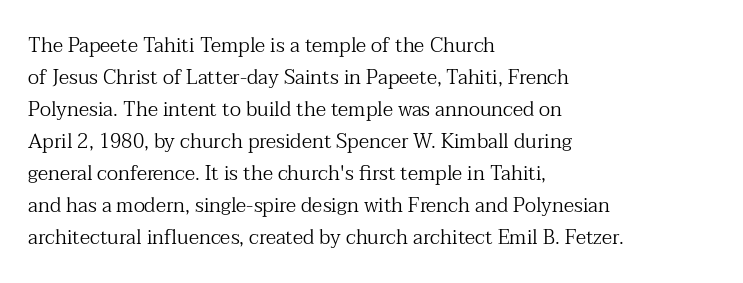
Caption: standard tracking, unaltered. The line-height multiplier appears to be the usual default. Type without underlining. This sample uses an upright cut, with every glyph sitting square on the baseline. This rendering uses left alignment, leaving the right contour irregular. The characters are drawn with everyday or finer stroke widths.
